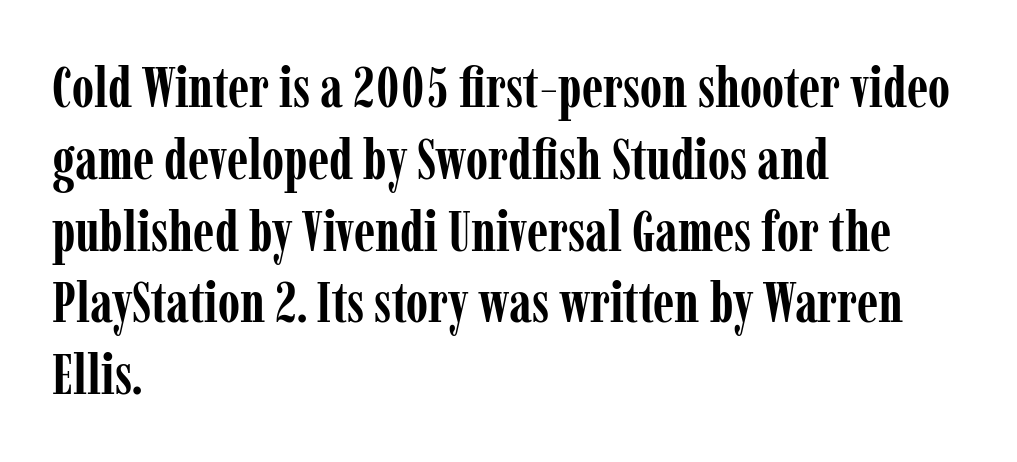
Rule under the text: the space is simply empty. Look at the bottom of the vertical strokes: they flare into serifs here. Here the glyphs are tracked normally, forming tight word shapes. Its strokes are broad and dark, the hallmark of bold type. Horizontal bands of white between lines are of average thickness.
